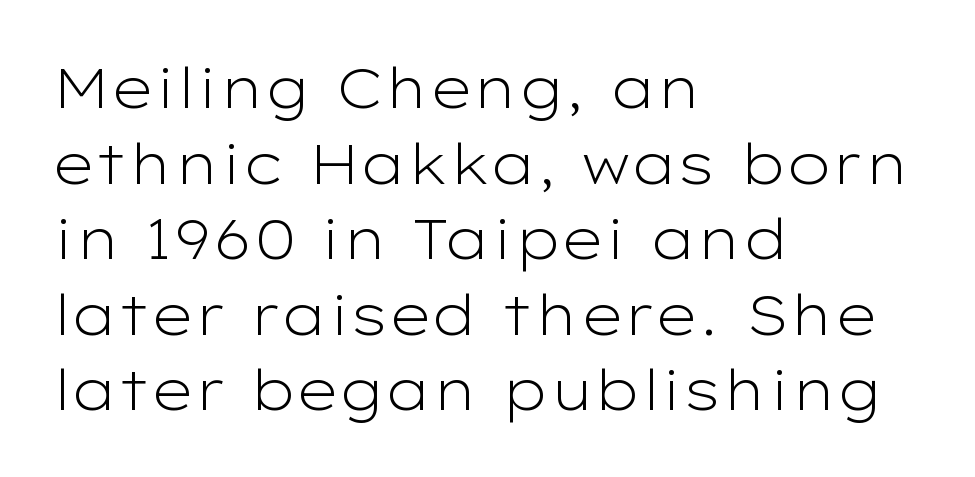
Q: Is the text bold? A: No.
Q: Is the text italic (slanted)? A: No, it is upright.
Q: Is the typeface a serif or a sans-serif typeface? A: Sans-serif.
Q: Is the text underlined? A: No.
Q: How is the paragraph aligned? A: Left-aligned.
Q: Is the spacing between letters normal or unusually wide? A: Normal.
Q: Is the spacing between lines tight, normal or loose? A: Normal.
Q: Width (condensed, normal, or wide)? A: Wide.
Q: Stroke contrast? A: Low.
Q: x-height? A: Medium.
Q: Monospaced? A: No.
